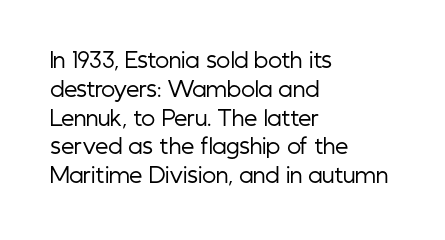
Q: Is the text bold? A: No.
Q: Is the text italic (slanted)? A: No, it is upright.
Q: Is the text underlined? A: No.
Q: How is the paragraph aligned? A: Left-aligned.
Q: Is the spacing between letters normal or unusually wide? A: Normal.
Q: Is the spacing between lines tight, normal or loose? A: Normal.
